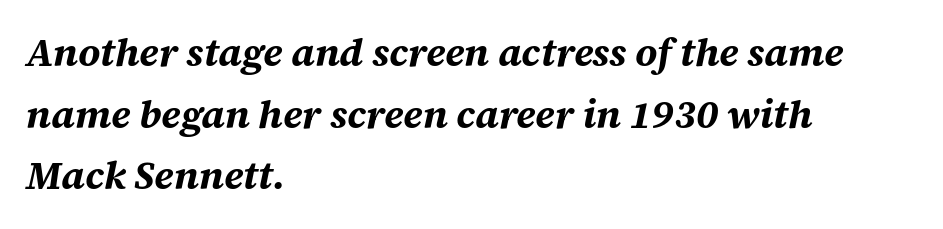
{"italic": "yes", "lean": "right", "slant_degrees": 12, "bold": "yes", "weight": "bold", "width": "normal", "stroke_contrast": "medium", "x_height": "large", "monospaced": "no", "underline": "no", "align": "left", "line_spacing": "normal", "line_spacing_ratio": 1.58, "letter_spacing": "normal", "letter_spacing_em": 0.0, "glyph_px": 39}
